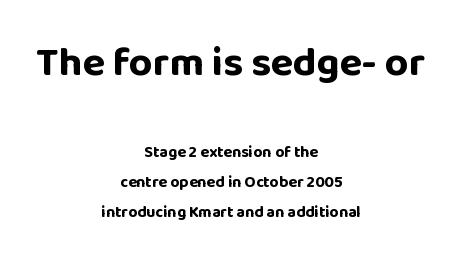
{"serif": "no", "italic": "no", "bold": "yes", "weight": "bold", "width": "normal", "stroke_contrast": "low", "x_height": "large", "monospaced": "no", "underline": "no", "align": "center", "line_spacing_ratio": 1.87, "letter_spacing": "normal", "letter_spacing_em": 0.0, "larger_block": "first", "size_ratio": 2.56, "glyph_px": 41}
